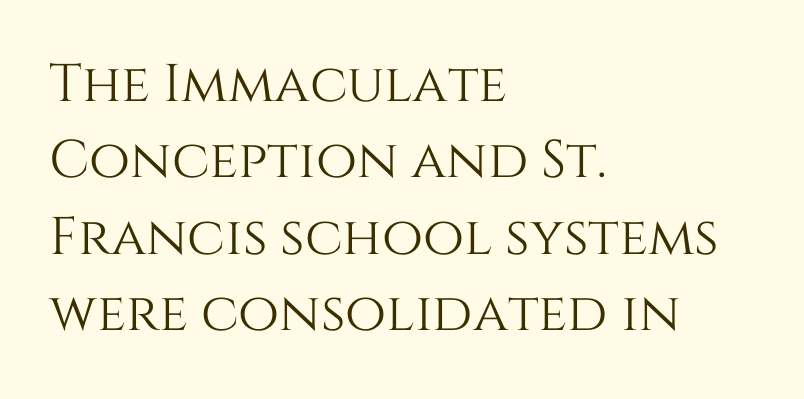
The image shows 53 px text type, upright; set left-aligned, normal line spacing (1.44x), normal letter spacing, not underlined; medium stroke contrast and a large x-height.
